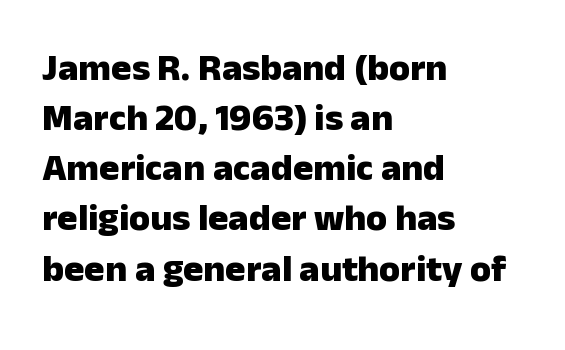
Q: Is the text bold? A: Yes.
Q: Is the text italic (slanted)? A: No, it is upright.
Q: Is the typeface a serif or a sans-serif typeface? A: Sans-serif.
Q: Is the text underlined? A: No.
Q: How is the paragraph aligned? A: Left-aligned.
Q: Is the spacing between letters normal or unusually wide? A: Normal.
Q: Is the spacing between lines tight, normal or loose? A: Normal.
Q: Width (condensed, normal, or wide)? A: Normal.
Q: Stroke contrast? A: Low.
Q: x-height? A: Medium.
Q: Monospaced? A: No.
